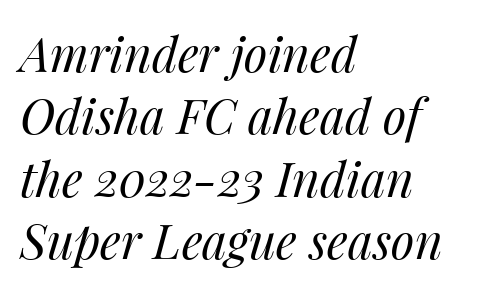
The image shows 48 px regular-weight type, italic (leaning right); set left-aligned, normal line spacing (1.3x), normal letter spacing, not underlined; medium stroke contrast and a medium x-height.
